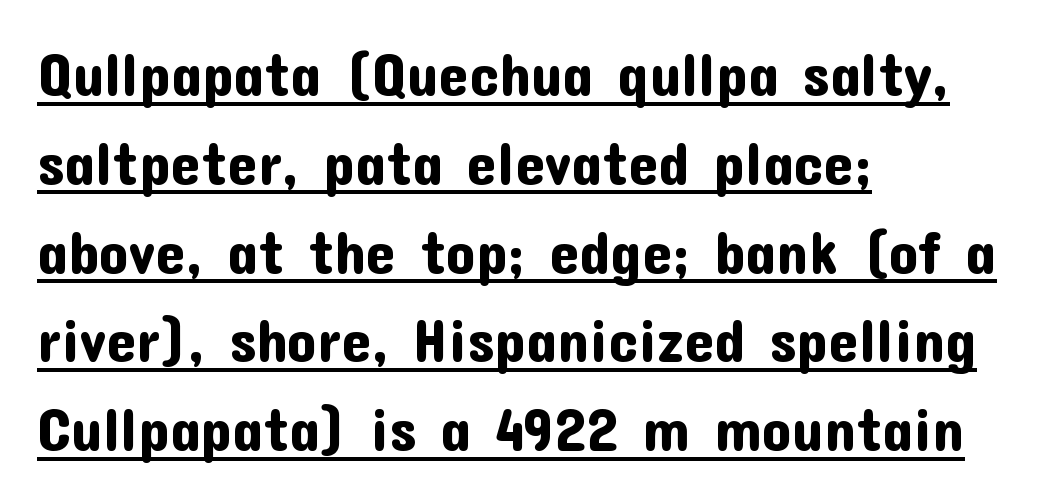
Looks like someone drew a line under every word here. The passage is arranged the way most books set body copy — flush left. Serif or sans? Sans — the stroke terminals are bare. These lines sit exactly where default settings would place them. If you drew a line through each stem, it would be perfectly vertical.
